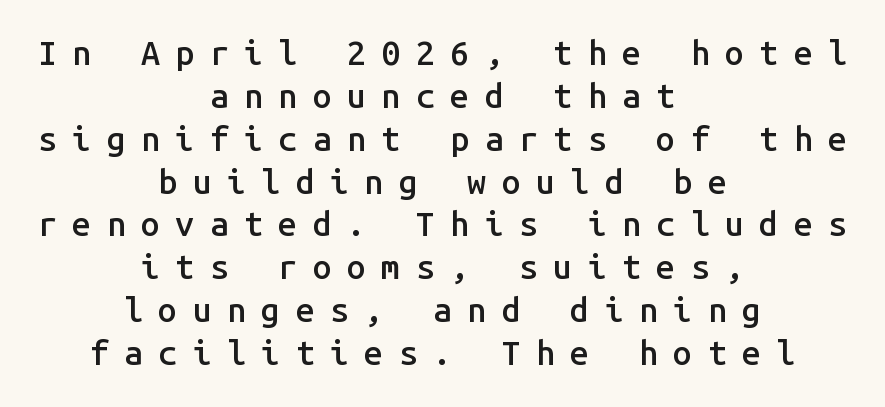
{"serif": "no", "italic": "no", "bold": "semi", "weight": "semibold", "width": "normal", "stroke_contrast": "low", "x_height": "medium", "monospaced": "yes", "underline": "no", "align": "center", "line_spacing": "normal", "line_spacing_ratio": 1.26, "letter_spacing": "wide", "letter_spacing_em": 0.45, "glyph_px": 34}
